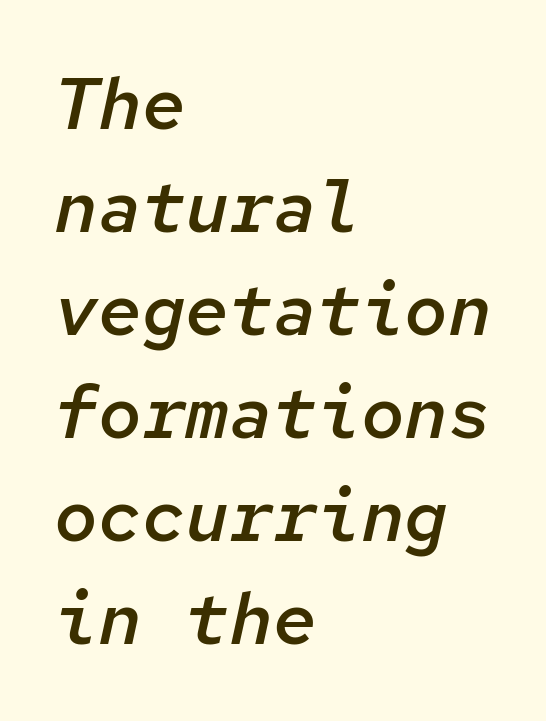
Q: Is the text bold? A: Semi-bold.
Q: Is the text italic (slanted)? A: Yes, it leans right by about 12 degrees.
Q: Is the text underlined? A: No.
Q: How is the paragraph aligned? A: Left-aligned.
Q: Is the spacing between letters normal or unusually wide? A: Normal.
Q: Is the spacing between lines tight, normal or loose? A: Normal.
Q: Width (condensed, normal, or wide)? A: Normal.
Q: Stroke contrast? A: Low.
Q: x-height? A: Medium.
Q: Monospaced? A: Yes.
